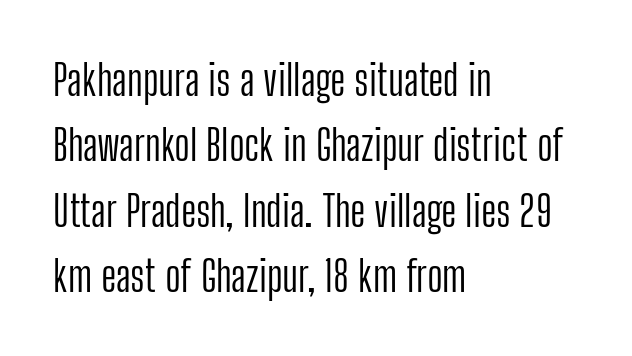
The image shows 43 px light, condensed sans-serif type, upright; set left-aligned, normal line spacing (1.52x), normal letter spacing, not underlined; low stroke contrast and a medium x-height.
